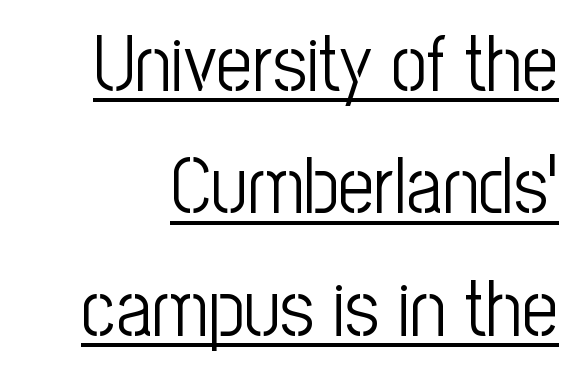
{"serif": "no", "italic": "no", "bold": "no", "weight": "light", "width": "condensed", "stroke_contrast": "low", "x_height": "medium", "monospaced": "no", "underline": "yes", "line_spacing": "normal", "line_spacing_ratio": 1.55, "letter_spacing": "normal", "letter_spacing_em": 0.0, "glyph_px": 79}
